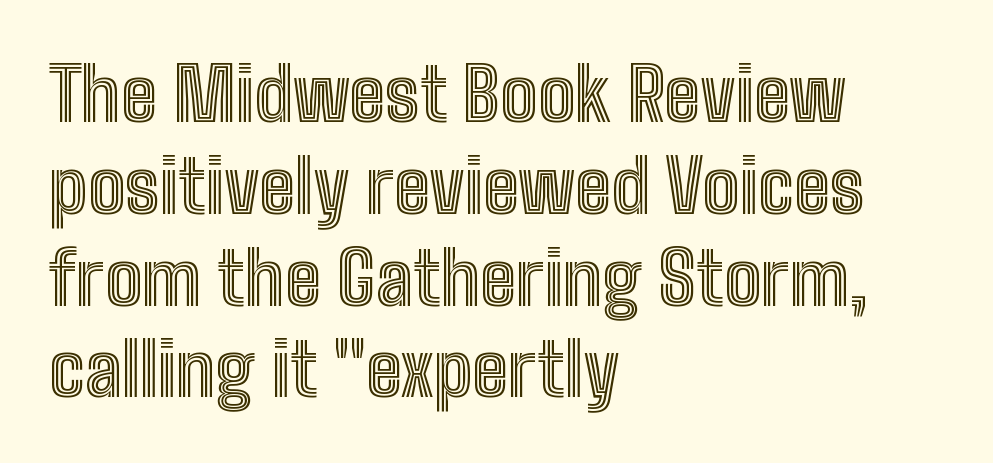
The image shows 74 px condensed type, upright; set left-aligned, line spacing 1.24x, normal letter spacing, not underlined; a medium x-height.
